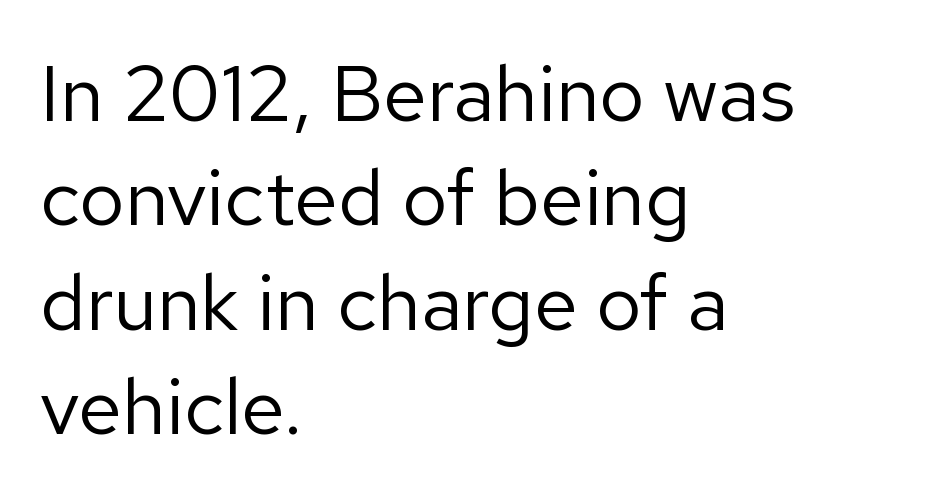
The image shows 79 px regular-weight sans-serif type, upright; set left-aligned, normal line spacing (1.32x), normal letter spacing, not underlined; low stroke contrast and a medium x-height.
